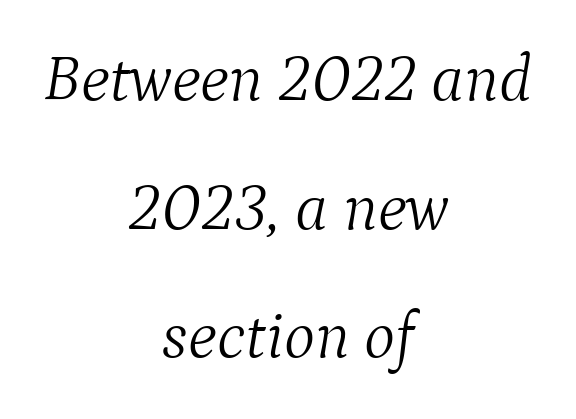
Q: Is the text bold? A: No.
Q: Is the text italic (slanted)? A: Yes, it leans right by about 9 degrees.
Q: Is the typeface a serif or a sans-serif typeface? A: Serif.
Q: Is the text underlined? A: No.
Q: How is the paragraph aligned? A: Centered.
Q: Is the spacing between letters normal or unusually wide? A: Normal.
Q: Is the spacing between lines tight, normal or loose? A: Loose.
Q: Width (condensed, normal, or wide)? A: Normal.
Q: Stroke contrast? A: Medium.
Q: x-height? A: Medium.
Q: Monospaced? A: No.
